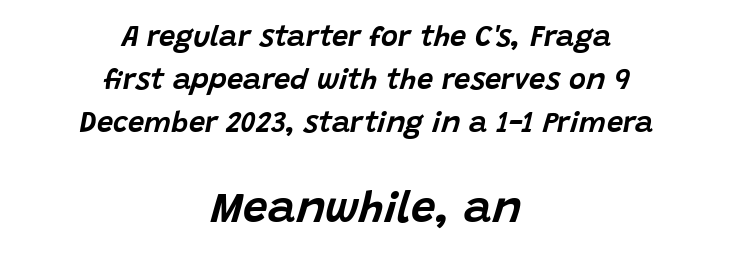
The image shows 44 px text type, italic (leaning right); set centered, normal line spacing (1.49x), normal letter spacing, not underlined; the second (bottom) block is 1.52x larger; low stroke contrast and a large x-height.
